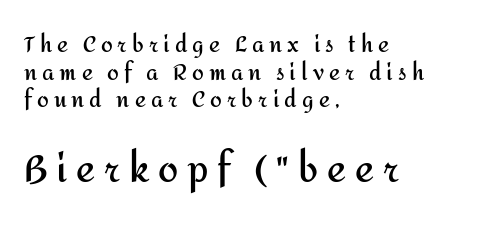
Q: Is the text bold? A: Yes.
Q: Is the text italic (slanted)? A: No, it is upright.
Q: Is the typeface a serif or a sans-serif typeface? A: Sans-serif.
Q: Is the text underlined? A: No.
Q: How is the paragraph aligned? A: Left-aligned.
Q: Is the spacing between letters normal or unusually wide? A: Unusually wide.
Q: Is the spacing between lines tight, normal or loose? A: Normal.
Q: Which block of text is set in a larger size, the first (top) or the second (bottom)? A: The second (bottom) one.
Q: Width (condensed, normal, or wide)? A: Normal.
Q: Stroke contrast? A: Medium.
Q: x-height? A: Medium.
Q: Monospaced? A: No.
